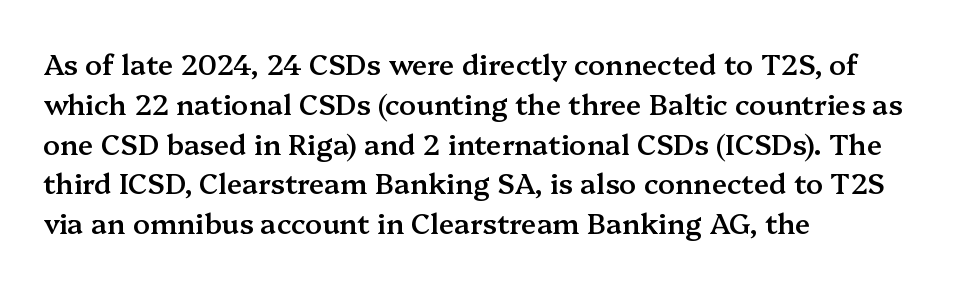
The image shows 28 px semibold serif type, upright; set left-aligned, normal line spacing (1.42x), normal letter spacing, not underlined; medium stroke contrast and a medium x-height.
